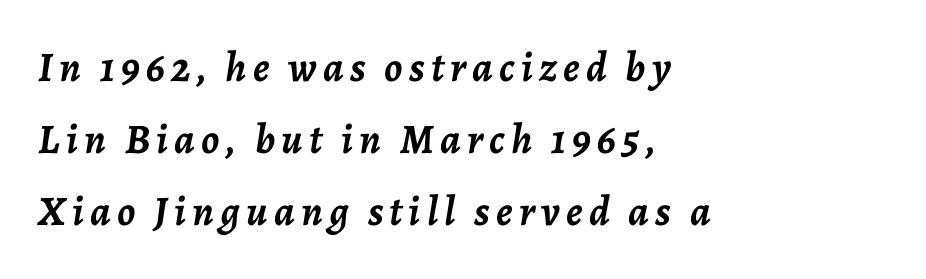
{"italic": "yes", "lean": "right", "slant_degrees": 7, "bold": "yes", "weight": "semibold", "width": "normal", "stroke_contrast": "low", "x_height": "medium", "monospaced": "no", "underline": "no", "align": "left", "line_spacing_ratio": 1.72, "glyph_px": 42}
